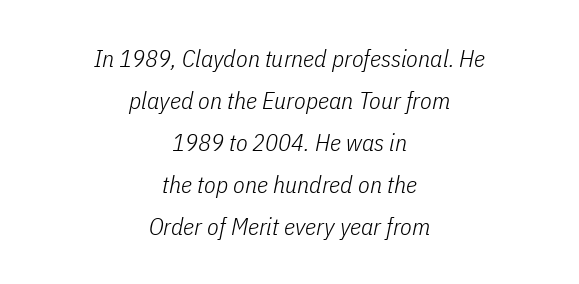
In terms of posture, this sample is oblique. Descenders are the only things crossing below the line. Teacher's note: observe the equal gaps on both sides — that is centered alignment. A typesetter would call this zero additional tracking. The weight would be labelled regular, book, light, or lighter still.
